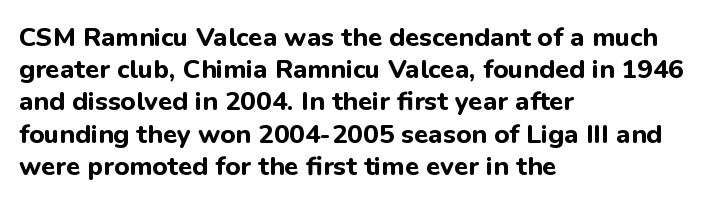
Q: Is the text bold? A: Yes.
Q: Is the text italic (slanted)? A: No, it is upright.
Q: Is the text underlined? A: No.
Q: How is the paragraph aligned? A: Left-aligned.
Q: Is the spacing between letters normal or unusually wide? A: Normal.
